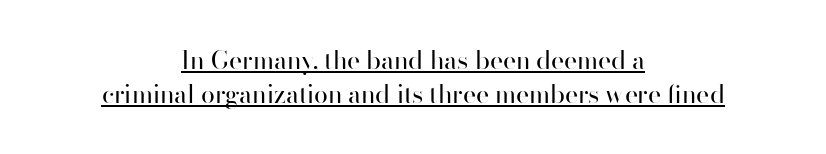
Quick note: not italic, upright. The rendering uses the underline text-decoration. Weight: not bold — regular or lighter. This sample is center-justified, so both line endings float freely. Inter-character spacing is left at the font's built-in metrics.
